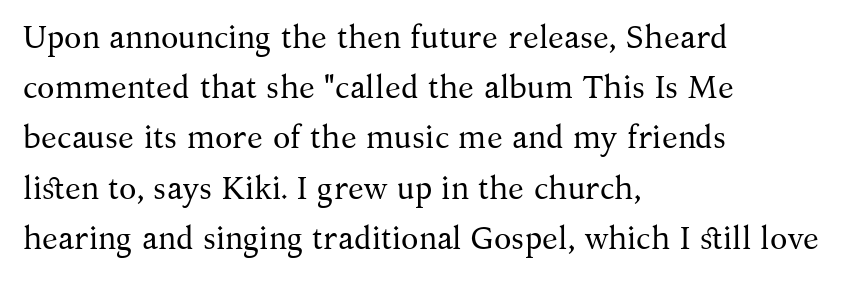
{"serif": "yes", "italic": "no", "bold": "no", "weight": "regular", "width": "normal", "stroke_contrast": "medium", "x_height": "medium", "monospaced": "no", "underline": "no", "align": "left", "line_spacing": "normal", "line_spacing_ratio": 1.57, "letter_spacing": "normal", "letter_spacing_em": 0.0, "glyph_px": 32}
